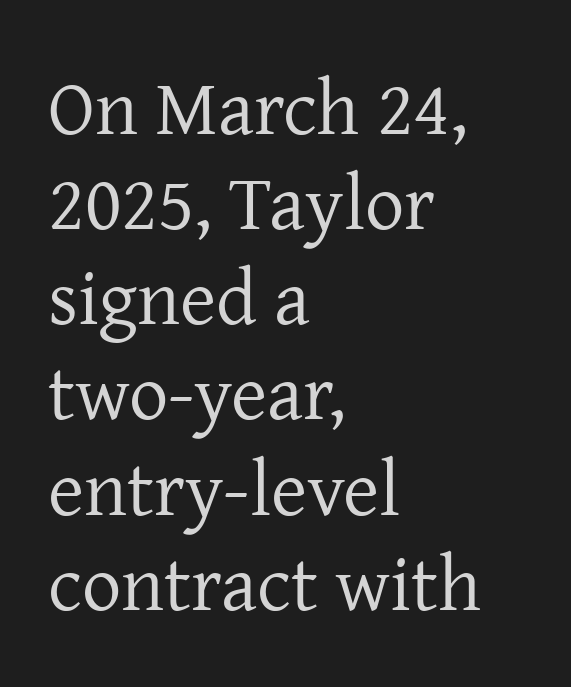
Q: Is the text bold? A: No.
Q: Is the text italic (slanted)? A: No, it is upright.
Q: Is the typeface a serif or a sans-serif typeface? A: Serif.
Q: Is the text underlined? A: No.
Q: How is the paragraph aligned? A: Left-aligned.
Q: Is the spacing between letters normal or unusually wide? A: Normal.
Q: Width (condensed, normal, or wide)? A: Normal.
Q: Stroke contrast? A: Low.
Q: x-height? A: Medium.
Q: Monospaced? A: No.
